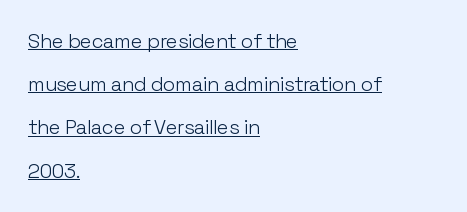
{"italic": "no", "bold": "no", "underline": "yes", "align": "left", "line_spacing": "loose", "line_spacing_ratio": 2.16, "letter_spacing": "normal", "letter_spacing_em": 0.0, "glyph_px": 20}
